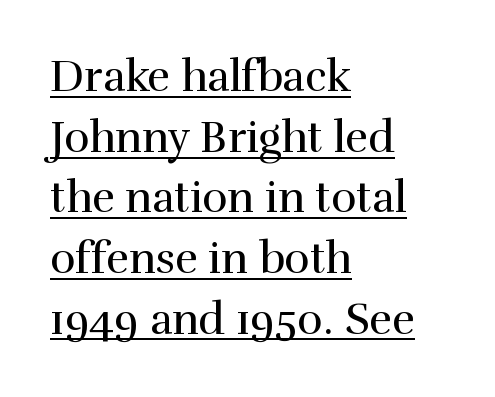
{"serif": "yes", "italic": "no", "bold": "no", "weight": "regular", "width": "normal", "x_height": "medium", "monospaced": "no", "underline": "yes", "align": "left", "line_spacing": "normal", "line_spacing_ratio": 1.41, "letter_spacing": "normal", "letter_spacing_em": 0.0, "glyph_px": 43}
